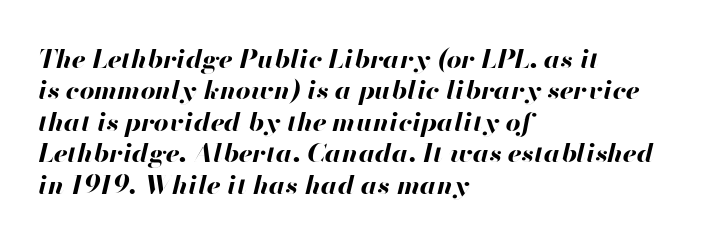
The image shows 26 px bold type, italic (leaning right); set left-aligned, line spacing 1.21x, normal letter spacing, not underlined.
